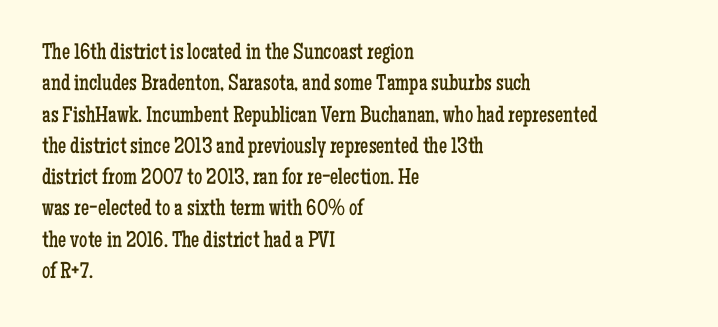
The image shows 23 px text type, upright; set left-aligned, normal line spacing (1.36x), normal letter spacing, not underlined.
